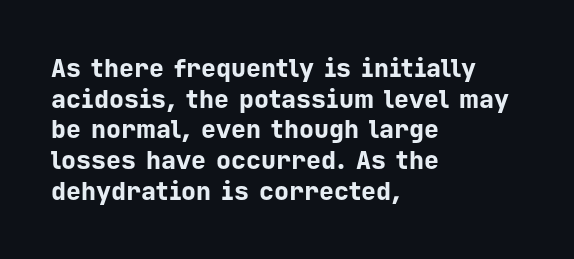
The image shows 25 px bold type, upright; set left-aligned, line spacing 1.23x, normal letter spacing, not underlined.
